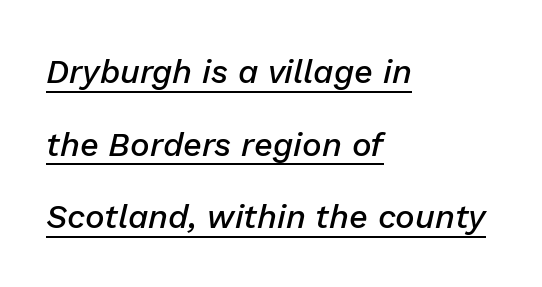
{"italic": "yes", "lean": "right", "slant_degrees": 13, "bold": "semi", "weight": "semibold", "width": "normal", "stroke_contrast": "low", "x_height": "medium", "monospaced": "no", "underline": "yes", "align": "left", "line_spacing": "loose", "line_spacing_ratio": 2.2, "letter_spacing": "normal", "letter_spacing_em": 0.0, "glyph_px": 33}
